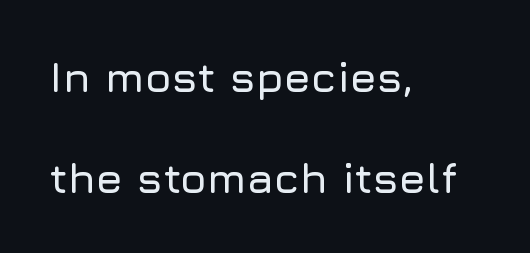
{"serif": "no", "italic": "no", "width": "normal", "stroke_contrast": "low", "x_height": "medium", "monospaced": "no", "underline": "no", "align": "left", "line_spacing": "loose", "line_spacing_ratio": 2.34, "letter_spacing": "normal", "letter_spacing_em": 0.0, "glyph_px": 43}
